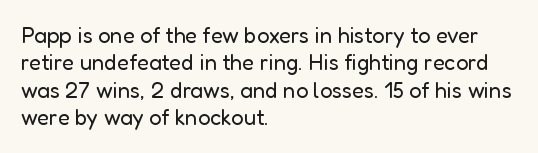
The image shows 22 px text type, upright; set left-aligned, normal line spacing (1.25x), normal letter spacing, not underlined.
